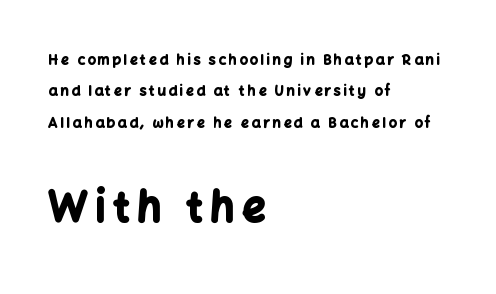
The image shows 41 px bold sans-serif type, upright; set left-aligned, loose line spacing (2.25x), not underlined; the second (bottom) block is 2.93x larger; low stroke contrast and a medium x-height.
